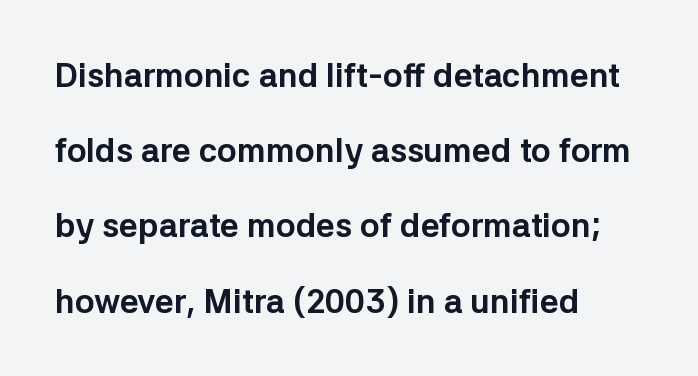
The image shows 33 px bold sans-serif type, upright; set left-aligned, loose line spacing (2.28x), normal letter spacing, not underlined; low stroke contrast and a medium x-height.
